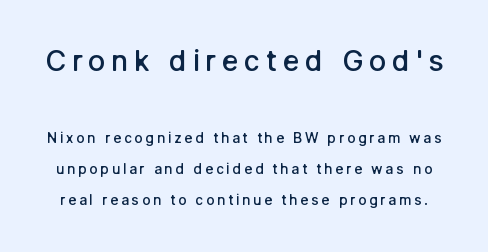
The image shows 29 px semibold sans-serif type, upright; set loose line spacing (2.21x), not underlined; the first (top) block is 2.07x larger; low stroke contrast and a medium x-height.
